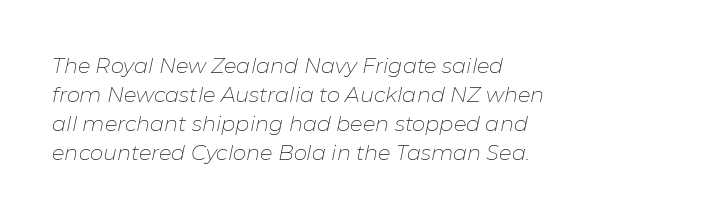
The image shows 21 px text type, italic (leaning right); set left-aligned, normal line spacing (1.38x), normal letter spacing, not underlined.
